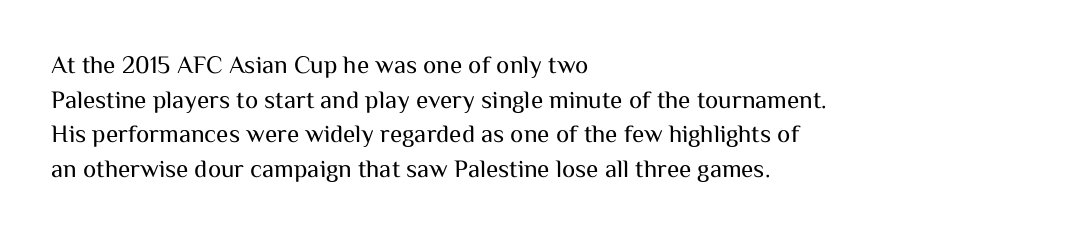
{"italic": "no", "bold": "no", "underline": "no", "align": "left", "line_spacing": "normal", "line_spacing_ratio": 1.39, "letter_spacing": "normal", "letter_spacing_em": 0.0, "glyph_px": 25}
